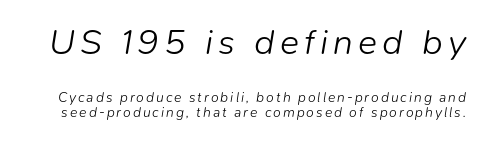
{"italic": "yes", "lean": "right", "slant_degrees": 9, "bold": "no", "weight": "light", "width": "normal", "stroke_contrast": "low", "x_height": "medium", "monospaced": "no", "underline": "no", "line_spacing": "tight", "line_spacing_ratio": 1.08, "larger_block": "first", "size_ratio": 2.57, "glyph_px": 36}
